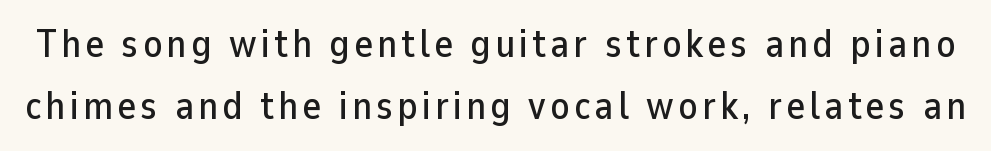
{"serif": "no", "italic": "no", "width": "normal", "stroke_contrast": "low", "x_height": "medium", "monospaced": "no", "underline": "no", "line_spacing": "normal", "line_spacing_ratio": 1.59, "glyph_px": 39}
